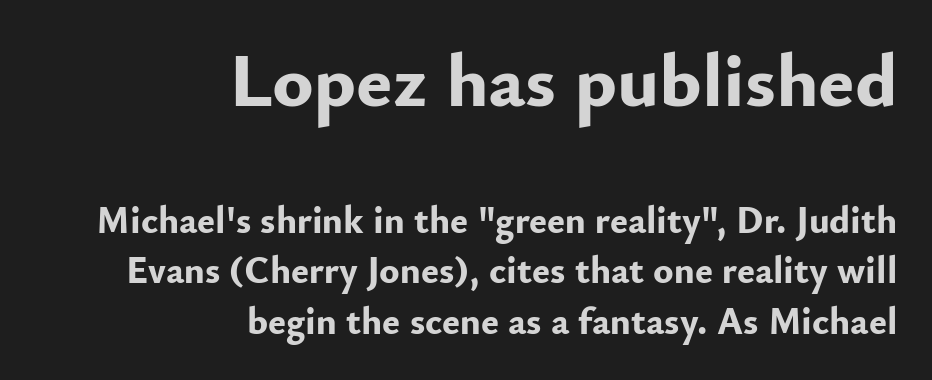
Q: Is the text bold? A: Yes.
Q: Is the text italic (slanted)? A: No, it is upright.
Q: Is the typeface a serif or a sans-serif typeface? A: Sans-serif.
Q: Is the text underlined? A: No.
Q: How is the paragraph aligned? A: Right-aligned.
Q: Is the spacing between letters normal or unusually wide? A: Normal.
Q: Is the spacing between lines tight, normal or loose? A: Normal.
Q: Which block of text is set in a larger size, the first (top) or the second (bottom)? A: The first (top) one.
Q: Width (condensed, normal, or wide)? A: Normal.
Q: Stroke contrast? A: Low.
Q: x-height? A: Small.
Q: Monospaced? A: No.
